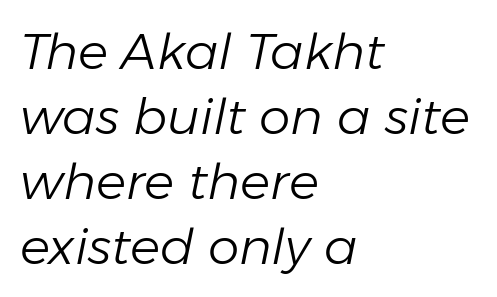
The image shows 50 px light type, italic (leaning right); set left-aligned, normal line spacing (1.3x), normal letter spacing, not underlined; low stroke contrast and a medium x-height.
